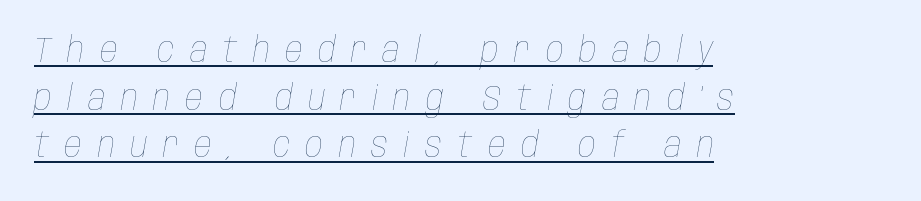
Q: Is the text bold? A: No.
Q: Is the text italic (slanted)? A: Yes, it leans right by about 10 degrees.
Q: Is the text underlined? A: Yes.
Q: How is the paragraph aligned? A: Left-aligned.
Q: Is the spacing between letters normal or unusually wide? A: Unusually wide.
Q: Is the spacing between lines tight, normal or loose? A: Normal.
Q: Width (condensed, normal, or wide)? A: Condensed.
Q: Stroke contrast? A: Low.
Q: x-height? A: Large.
Q: Monospaced? A: No.
